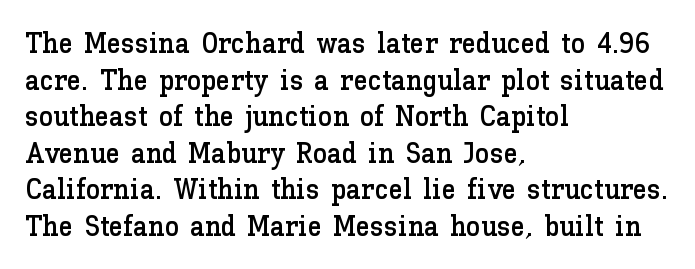
Q: Is the text italic (slanted)? A: No, it is upright.
Q: Is the text underlined? A: No.
Q: How is the paragraph aligned? A: Left-aligned.
Q: Is the spacing between letters normal or unusually wide? A: Normal.
Q: Is the spacing between lines tight, normal or loose? A: Normal.
Q: Width (condensed, normal, or wide)? A: Normal.
Q: Stroke contrast? A: Low.
Q: x-height? A: Medium.
Q: Monospaced? A: No.
